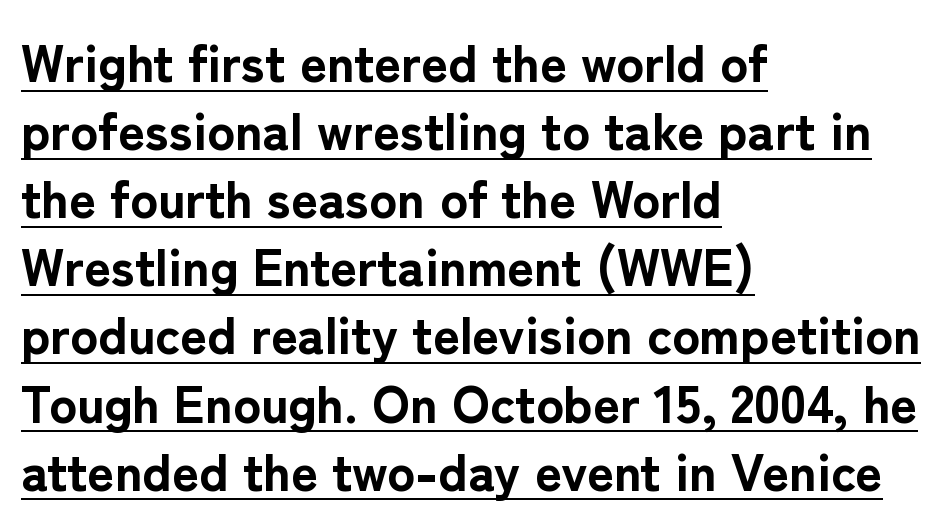
Nobody touched the tracking dial on this one. These lines are rendered in a variable-pitch font. Set as a true bold cut, around the 700 mark. The glyphs are accompanied by a horizontal stroke just below them. The type sits square on the baseline with zero lean. The rendering anchors every line to the left-hand side.
